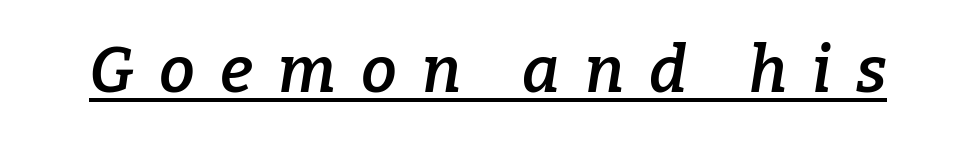
The image shows 64 px semibold serif type, italic (leaning right); set unusually wide letter spacing (+0.39 em), underlined; low stroke contrast and a medium x-height.
